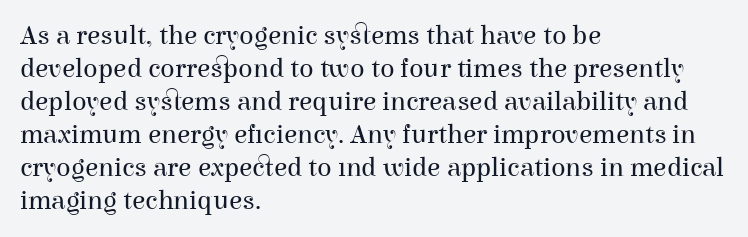
The image shows 27 px text type, upright; set left-aligned, line spacing 1.22x, normal letter spacing, not underlined.
